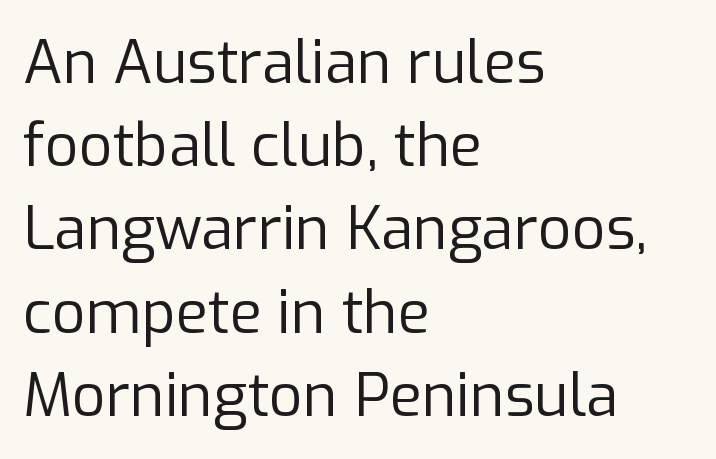
Q: Is the text bold? A: No.
Q: Is the text italic (slanted)? A: No, it is upright.
Q: Is the typeface a serif or a sans-serif typeface? A: Sans-serif.
Q: Is the text underlined? A: No.
Q: How is the paragraph aligned? A: Left-aligned.
Q: Is the spacing between letters normal or unusually wide? A: Normal.
Q: Is the spacing between lines tight, normal or loose? A: Normal.
Q: Width (condensed, normal, or wide)? A: Normal.
Q: Stroke contrast? A: Low.
Q: x-height? A: Medium.
Q: Monospaced? A: No.
